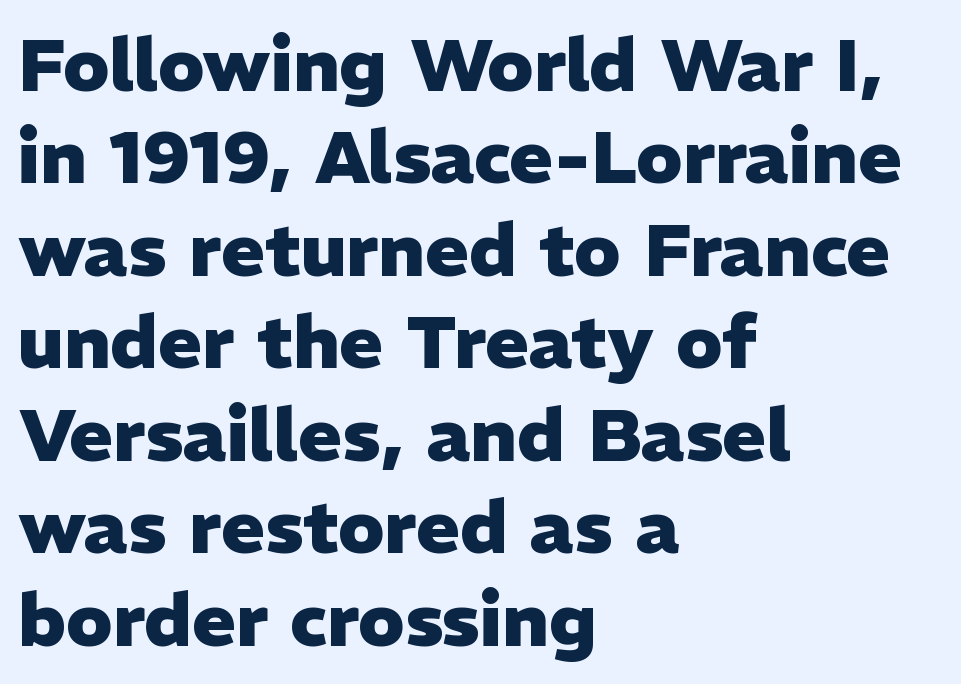
The image shows 74 px heavy sans-serif type, upright; set left-aligned, normal line spacing (1.25x), normal letter spacing, not underlined; low stroke contrast and a medium x-height.
